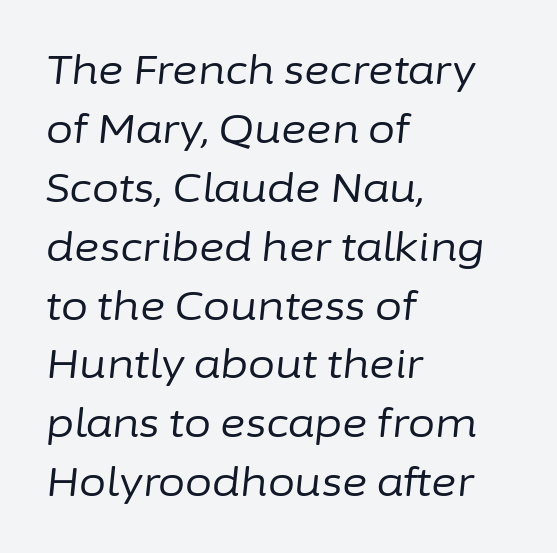
The image shows 39 px regular-weight type, italic (leaning right); set left-aligned, normal line spacing (1.51x), normal letter spacing, not underlined; low stroke contrast and a medium x-height.
